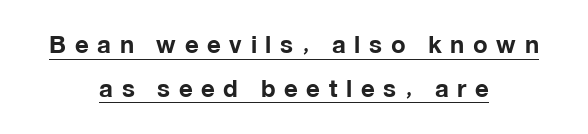
Q: Is the text bold? A: Yes.
Q: Is the text italic (slanted)? A: No, it is upright.
Q: Is the text underlined? A: Yes.
Q: How is the paragraph aligned? A: Centered.
Q: Is the spacing between letters normal or unusually wide? A: Unusually wide.
